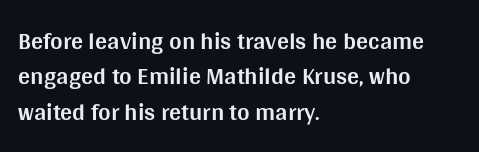
The image shows 24 px bold type, upright; set left-aligned, normal line spacing (1.47x), normal letter spacing, not underlined.
